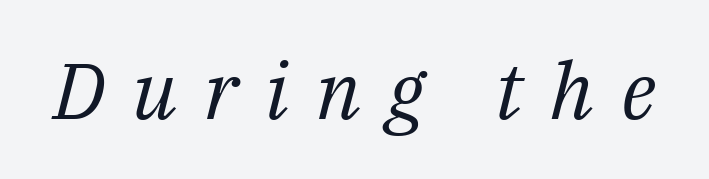
{"serif": "yes", "italic": "yes", "lean": "right", "slant_degrees": 14, "bold": "no", "weight": "regular", "width": "normal", "stroke_contrast": "medium", "x_height": "medium", "monospaced": "no", "underline": "no", "letter_spacing": "wide", "letter_spacing_em": 0.34, "glyph_px": 79}
